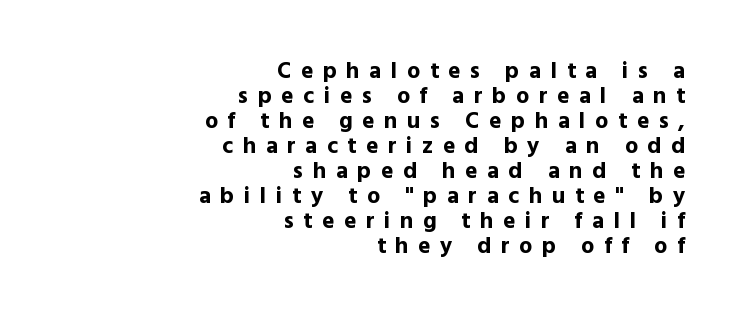
{"italic": "no", "bold": "yes", "underline": "no", "align": "right", "line_spacing": "tight", "line_spacing_ratio": 1.09, "letter_spacing": "wide", "letter_spacing_em": 0.42, "glyph_px": 23}
